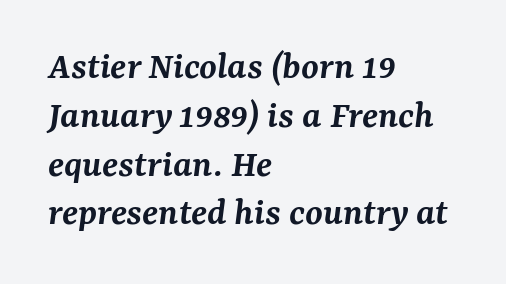
The image shows 40 px semibold serif type, italic (leaning right); set left-aligned, line spacing 1.22x, normal letter spacing, not underlined; medium stroke contrast and a medium x-height.
